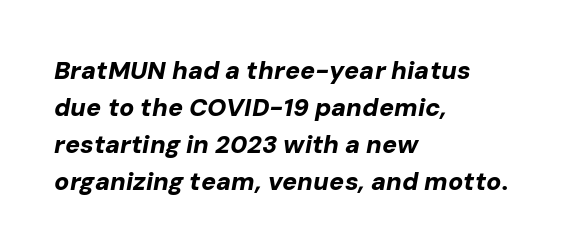
{"italic": "yes", "lean": "right", "slant_degrees": 10, "bold": "yes", "underline": "no", "align": "left", "line_spacing": "normal", "line_spacing_ratio": 1.48, "letter_spacing": "normal", "letter_spacing_em": 0.0, "glyph_px": 25}
